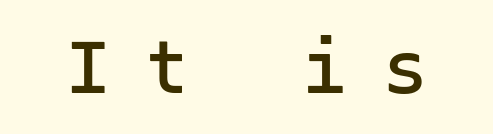
Q: Is the text bold? A: Semi-bold.
Q: Is the text italic (slanted)? A: No, it is upright.
Q: Is the typeface a serif or a sans-serif typeface? A: Sans-serif.
Q: Is the text underlined? A: No.
Q: Is the spacing between letters normal or unusually wide? A: Unusually wide.
Q: Width (condensed, normal, or wide)? A: Normal.
Q: Stroke contrast? A: Low.
Q: x-height? A: Medium.
Q: Monospaced? A: Yes.
